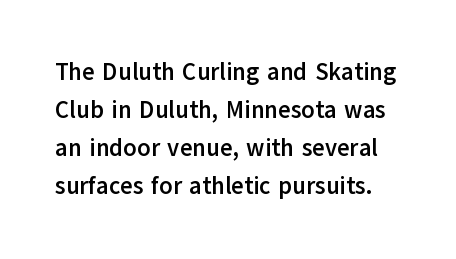
Posture: upright roman. The passage shown is not underscored anywhere. Notice how descenders clear the ascenders below comfortably — that's standard leading. Short note: letters normally spaced.
